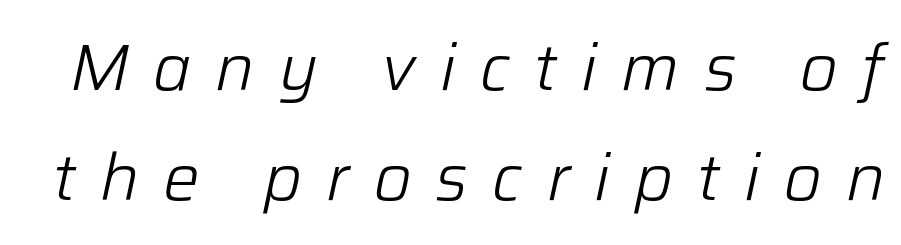
The image shows 65 px light type, italic (leaning right); set normal line spacing (1.69x), unusually wide letter spacing (+0.37 em), not underlined; low stroke contrast and a medium x-height.
